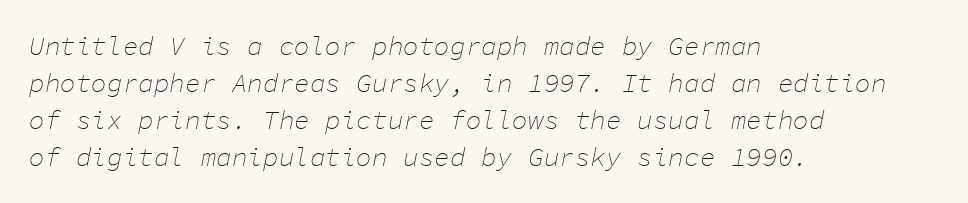
Q: Is the text bold? A: No.
Q: Is the text italic (slanted)? A: Yes, it leans right by about 11 degrees.
Q: Is the text underlined? A: No.
Q: How is the paragraph aligned? A: Left-aligned.
Q: Is the spacing between letters normal or unusually wide? A: Normal.
Q: Is the spacing between lines tight, normal or loose? A: Normal.
